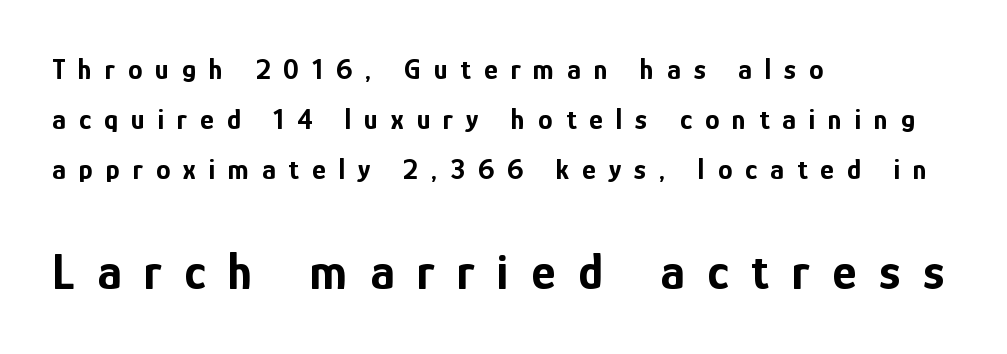
These lines are composed in type without serifs. Compared with a centered layout, this one pins lines to the left instead. Larger block? The one below; the one above is distinctly smaller. Notice how the stems are strictly vertical — no italics here. Is this a fixed-width face? No — the glyphs have proportional, varying widths. You could only call the tracking loose — the letters float apart.
